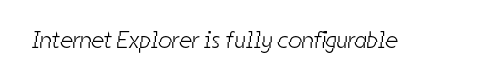
{"bold": "no", "underline": "no", "letter_spacing": "normal", "letter_spacing_em": 0.0, "glyph_px": 24}
